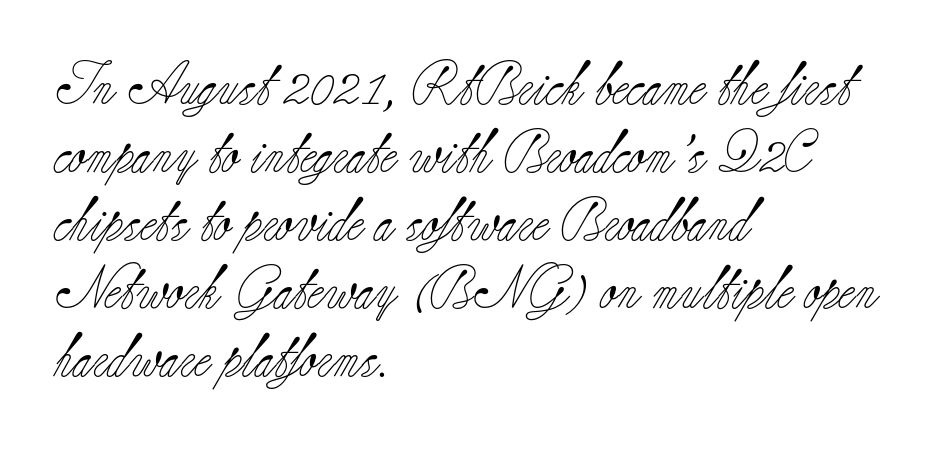
Q: Is the text bold? A: No.
Q: Is the text italic (slanted)? A: Yes.
Q: Is the typeface a serif or a sans-serif typeface? A: Serif.
Q: Is the text underlined? A: No.
Q: How is the paragraph aligned? A: Left-aligned.
Q: Is the spacing between letters normal or unusually wide? A: Normal.
Q: Is the spacing between lines tight, normal or loose? A: Normal.
Q: Width (condensed, normal, or wide)? A: Normal.
Q: Stroke contrast? A: Low.
Q: x-height? A: Small.
Q: Monospaced? A: No.
